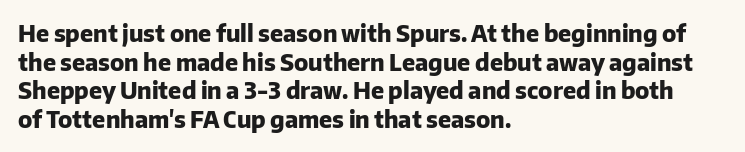
Q: Is the text bold? A: Yes.
Q: Is the text italic (slanted)? A: No, it is upright.
Q: Is the text underlined? A: No.
Q: How is the paragraph aligned? A: Left-aligned.
Q: Is the spacing between letters normal or unusually wide? A: Normal.
